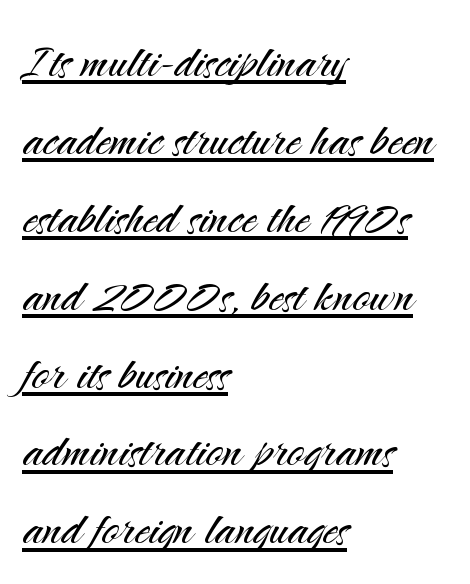
{"serif": "no", "bold": "no", "weight": "light", "width": "normal", "stroke_contrast": "medium", "x_height": "small", "monospaced": "no", "underline": "yes", "align": "left", "line_spacing": "normal", "line_spacing_ratio": 1.32, "letter_spacing": "normal", "letter_spacing_em": 0.0, "glyph_px": 59}
